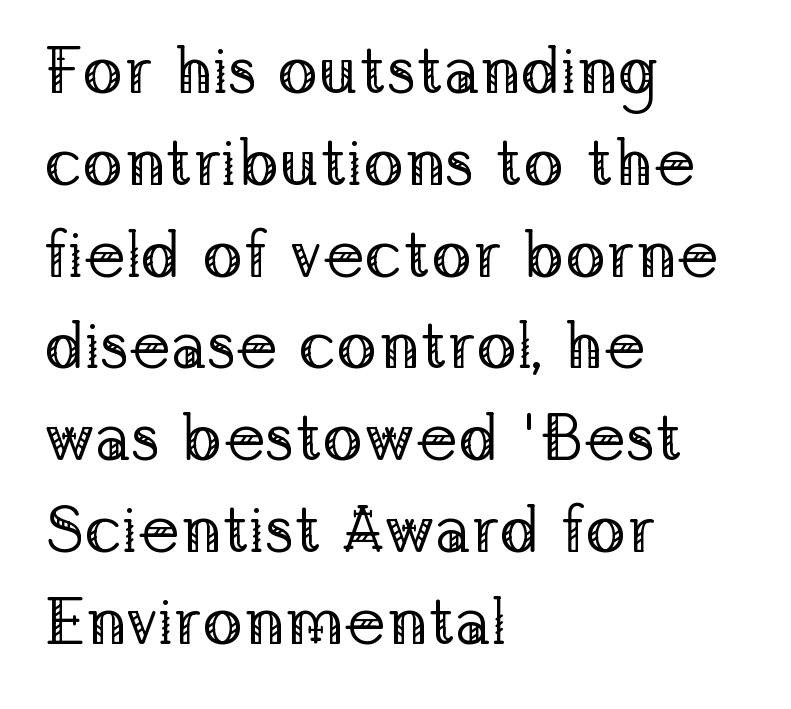
Regarding leading, the lines here are spaced in the standard way. The font sits on the lighter half of the weight spectrum, regular included. The letters advance in unequal steps, a hallmark of proportional type. How are the letters spaced? Ordinarily, with no added tracking.
